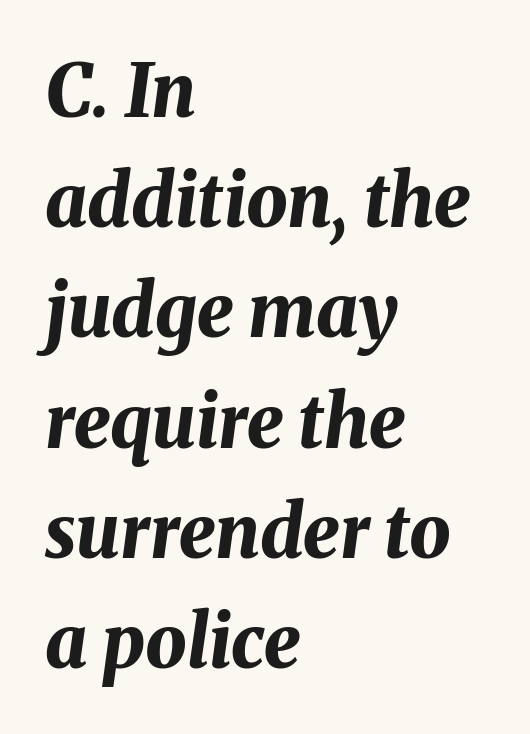
This sample has the flowing, uneven cadence of proportional lettering. What weight is shown? A full bold with thick strokes. Which margin do the lines hug? The left one — the right edge is uneven. How are the letters spaced? Ordinarily, with no added tracking.
